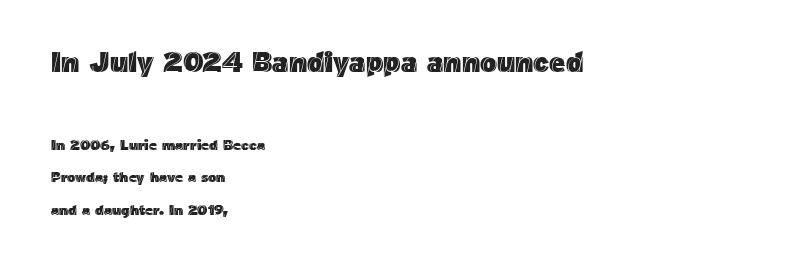
The image shows 28 px text type, upright; set left-aligned, loose line spacing (2.33x), normal letter spacing, not underlined; the first (top) block is 2.0x larger; a medium x-height.
